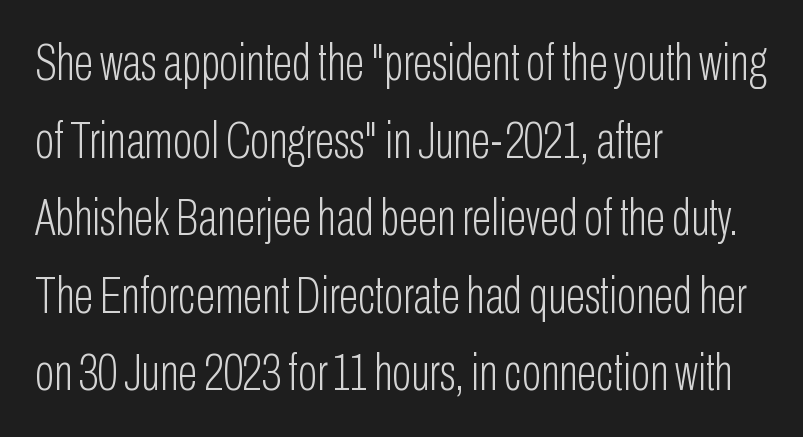
The glyphs are unaccompanied by any horizontal stroke below them. Notice how descenders clear the ascenders below comfortably — that's standard leading. Horizontal alignment here is leftward, the default for most running prose. Spacing between characters is what you'd get straight out of the box. Are there feet on the stems? There aren't — it's a sans. Character widths vary here, with narrow letters taking less room than wide ones.
